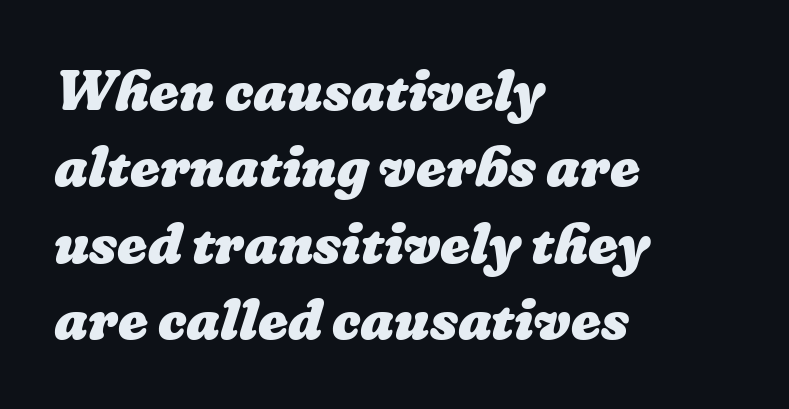
The passage shown is typed in a proportional face where columns would drift. The block of text has a typical density, with ordinary space between rows. Plenty of ink on the page — the face is bold. Lines of text with bare space underneath.
